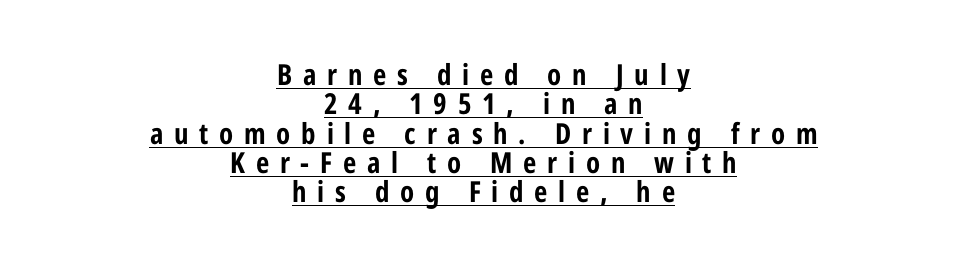
Q: Is the text bold? A: Yes.
Q: Is the text italic (slanted)? A: No, it is upright.
Q: Is the typeface a serif or a sans-serif typeface? A: Sans-serif.
Q: Is the text underlined? A: Yes.
Q: How is the paragraph aligned? A: Centered.
Q: Is the spacing between letters normal or unusually wide? A: Unusually wide.
Q: Is the spacing between lines tight, normal or loose? A: Tight.
Q: Width (condensed, normal, or wide)? A: Condensed.
Q: Stroke contrast? A: Low.
Q: x-height? A: Medium.
Q: Monospaced? A: No.
